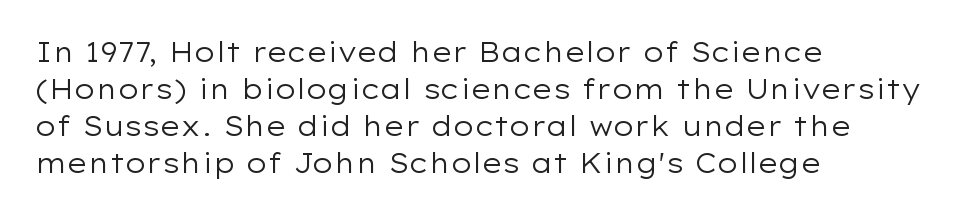
The image shows 27 px text type, upright; set left-aligned, normal line spacing (1.37x), normal letter spacing, not underlined.
